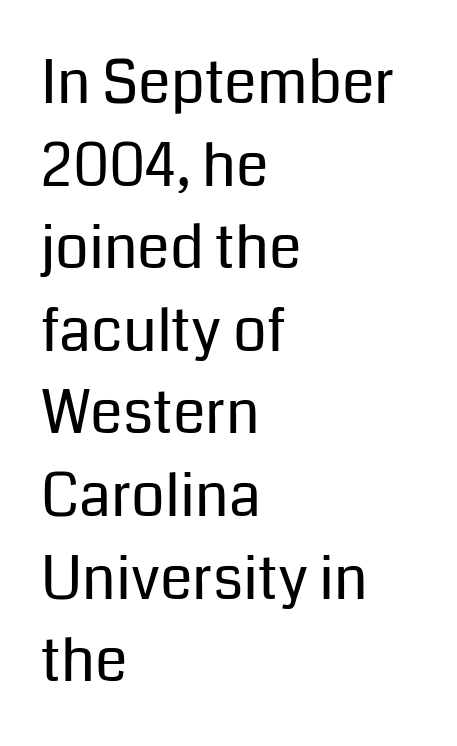
{"serif": "no", "italic": "no", "bold": "no", "weight": "regular", "width": "normal", "stroke_contrast": "low", "x_height": "medium", "monospaced": "no", "underline": "no", "align": "left", "line_spacing": "normal", "line_spacing_ratio": 1.4, "letter_spacing": "normal", "letter_spacing_em": 0.0, "glyph_px": 59}
